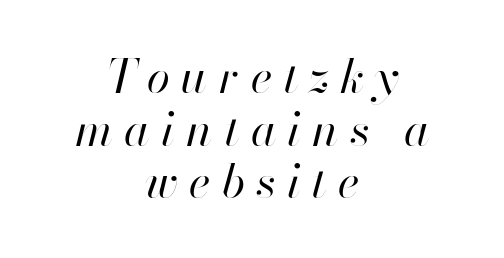
The image shows 47 px regular-weight type, italic (leaning right); set centered, tight line spacing (1.12x), unusually wide letter spacing (+0.24 em), not underlined; high stroke contrast and a small x-height.
